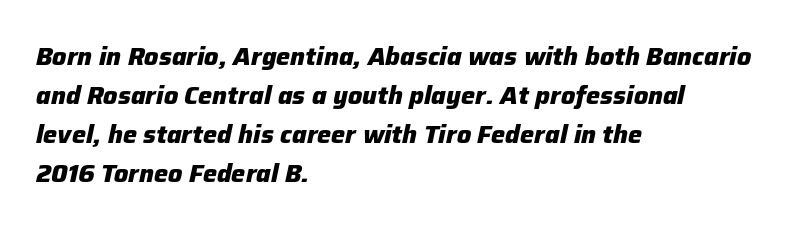
{"italic": "yes", "lean": "right", "slant_degrees": 12, "bold": "yes", "underline": "no", "align": "left", "line_spacing": "normal", "line_spacing_ratio": 1.56, "letter_spacing": "normal", "letter_spacing_em": 0.0, "glyph_px": 25}
